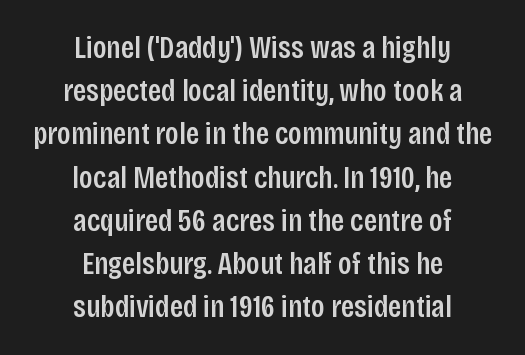
The image shows 32 px condensed sans-serif type, upright; set centered, normal line spacing (1.35x), normal letter spacing, not underlined; low stroke contrast and a large x-height.
